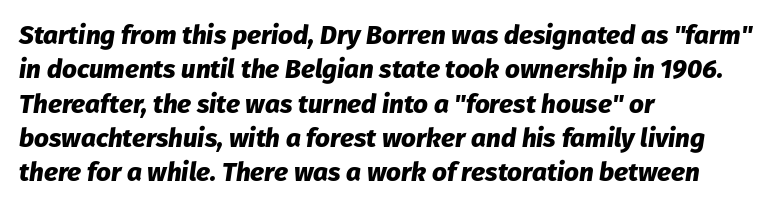
The rendering anchors every line to the left-hand side. Normally led — the rows are evenly, conventionally spaced. There's an unmistakable incline to the writing here. Nobody drew a line under any word here. Each glyph is drawn with heavy, bold strokes. Each word holds together tightly as a unit, with standard inter-letter gaps.
